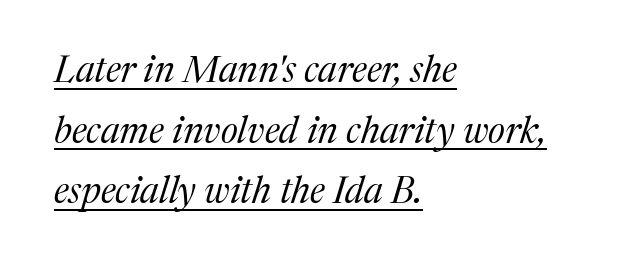
The image shows 37 px regular-weight serif type, italic (leaning right); set left-aligned, normal line spacing (1.64x), normal letter spacing, underlined; medium stroke contrast and a medium x-height.
